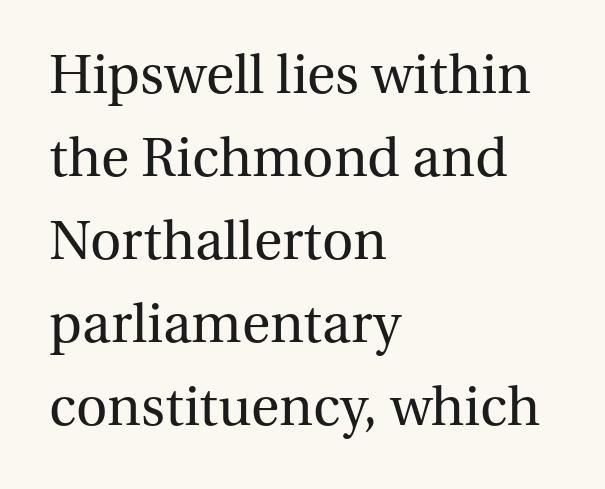
Q: Is the text bold? A: No.
Q: Is the text italic (slanted)? A: No, it is upright.
Q: Is the typeface a serif or a sans-serif typeface? A: Serif.
Q: Is the text underlined? A: No.
Q: How is the paragraph aligned? A: Left-aligned.
Q: Is the spacing between letters normal or unusually wide? A: Normal.
Q: Is the spacing between lines tight, normal or loose? A: Normal.
Q: Width (condensed, normal, or wide)? A: Normal.
Q: Stroke contrast? A: Medium.
Q: x-height? A: Medium.
Q: Monospaced? A: No.
